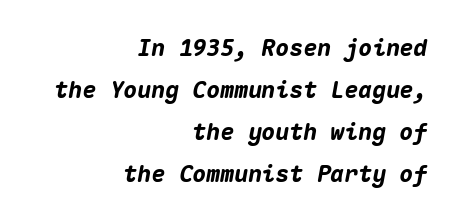
{"italic": "yes", "lean": "right", "slant_degrees": 10, "bold": "yes", "underline": "no", "align": "right", "line_spacing_ratio": 1.82, "letter_spacing": "normal", "letter_spacing_em": 0.0, "glyph_px": 23}
